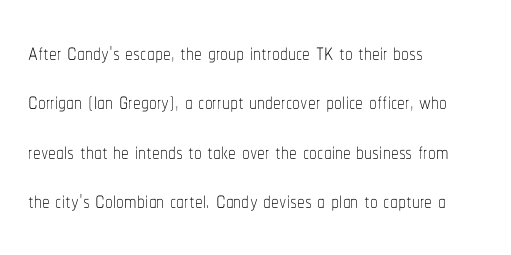
The image shows 31 px thin, condensed type, upright; set left-aligned, normal line spacing (1.59x), normal letter spacing, not underlined; low stroke contrast and a medium x-height.
